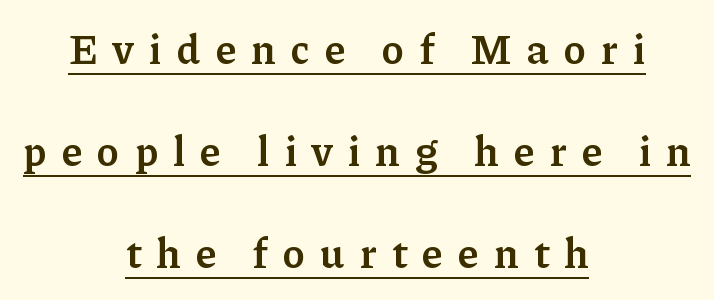
Q: Is the text bold? A: Semi-bold.
Q: Is the text italic (slanted)? A: No, it is upright.
Q: Is the typeface a serif or a sans-serif typeface? A: Serif.
Q: Is the text underlined? A: Yes.
Q: How is the paragraph aligned? A: Centered.
Q: Is the spacing between letters normal or unusually wide? A: Unusually wide.
Q: Is the spacing between lines tight, normal or loose? A: Loose.
Q: Width (condensed, normal, or wide)? A: Normal.
Q: Stroke contrast? A: Low.
Q: x-height? A: Medium.
Q: Monospaced? A: No.
